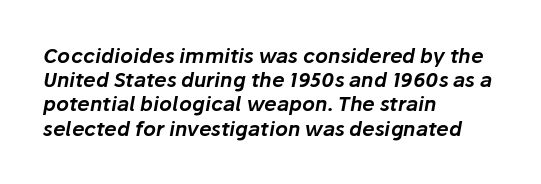
It's the slanting kind of type. Is the block centered? No — it sits flush against the left margin. Rule under the text: the space is simply empty. Is the letter spacing exaggerated? No — it looks like the ordinary default.
